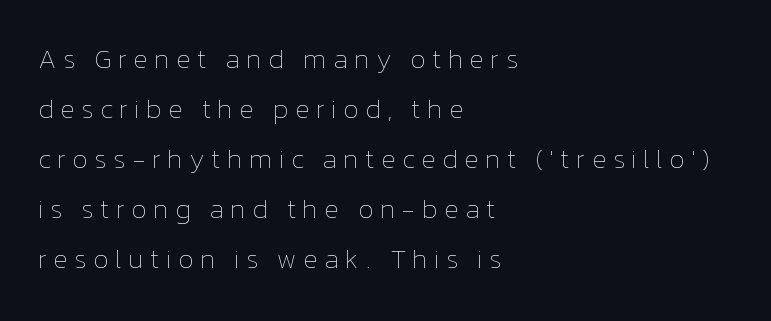
{"italic": "no", "bold": "no", "underline": "no", "align": "left", "line_spacing_ratio": 1.85, "letter_spacing": "wide", "letter_spacing_em": 0.23, "glyph_px": 27}
